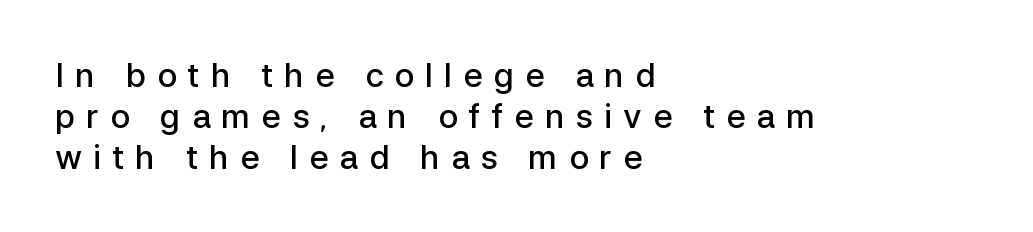
The image shows 33 px semibold sans-serif type, upright; set left-aligned, line spacing 1.24x, unusually wide letter spacing (+0.33 em), not underlined; low stroke contrast and a medium x-height.
